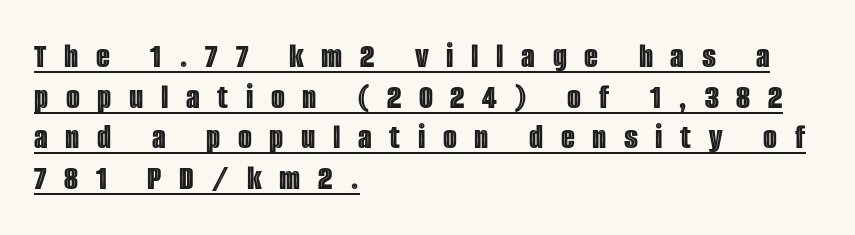
The image shows 36 px condensed type, upright; set left-aligned, tight line spacing (1.13x), unusually wide letter spacing (+0.49 em), underlined; a large x-height.
